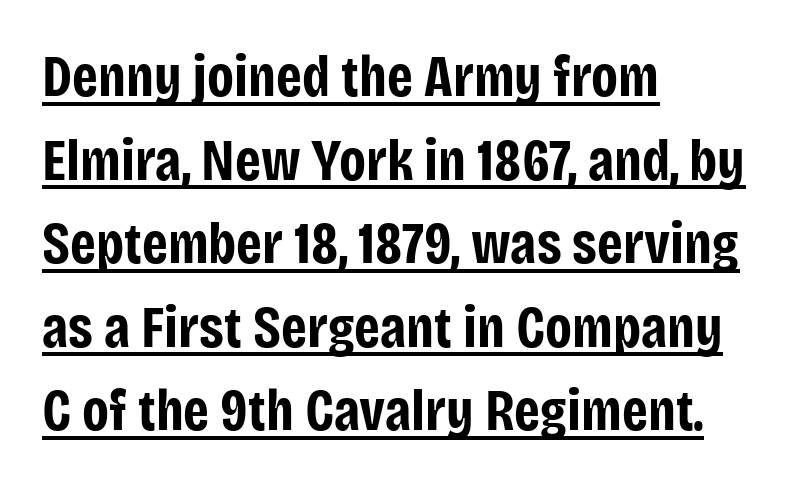
{"serif": "no", "italic": "no", "bold": "yes", "weight": "bold", "width": "condensed", "stroke_contrast": "low", "x_height": "large", "monospaced": "no", "underline": "yes", "align": "left", "line_spacing": "normal", "line_spacing_ratio": 1.44, "letter_spacing": "normal", "letter_spacing_em": 0.0, "glyph_px": 58}
